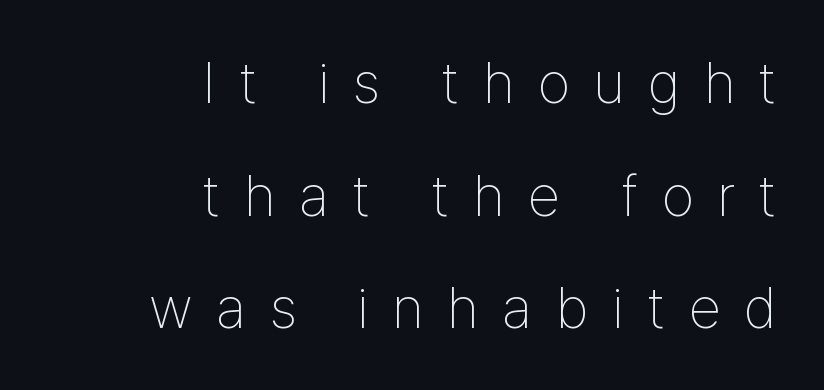
The image shows 58 px thin, condensed sans-serif type, upright; set right-aligned, loose line spacing (1.94x), unusually wide letter spacing (+0.41 em), not underlined; low stroke contrast and a medium x-height.
